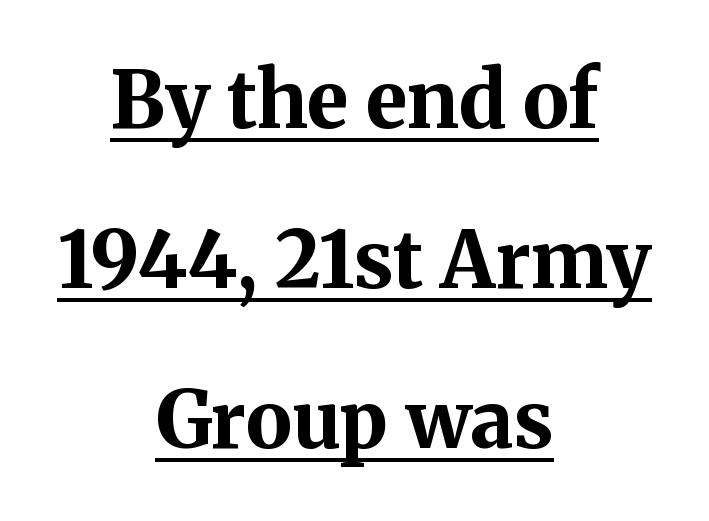
The image shows 78 px bold serif type, upright; set centered, loose line spacing (2.05x), normal letter spacing, underlined; medium stroke contrast and a medium x-height.
